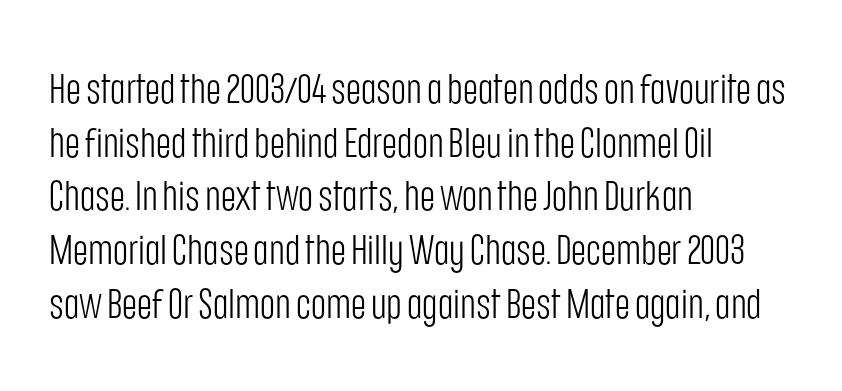
The image shows 41 px light, condensed sans-serif type, upright; set left-aligned, normal line spacing (1.31x), normal letter spacing, not underlined; low stroke contrast and a large x-height.
